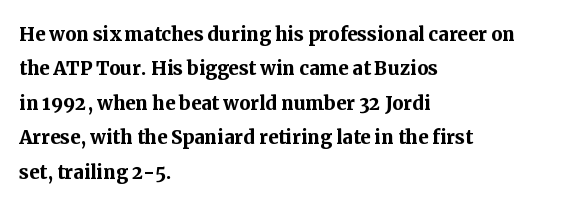
The image shows 25 px bold type, upright; set left-aligned, normal line spacing (1.38x), normal letter spacing, not underlined.
